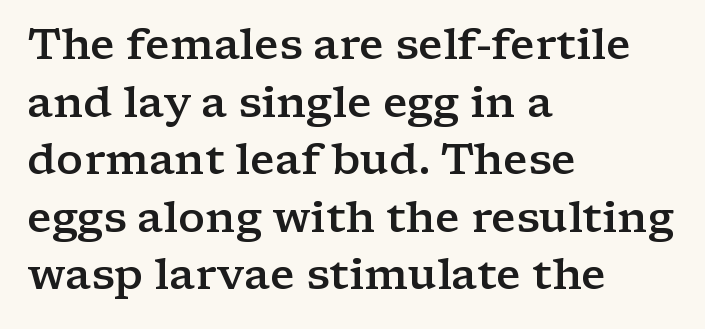
A typesetter would call this proportional, since set widths differ per character. The horizontal fit of the characters is conventional and even. Where is the straight margin? On the left. Every character sits straight up, as roman type does. As a designer I'd log this as weight 600, semibold.
